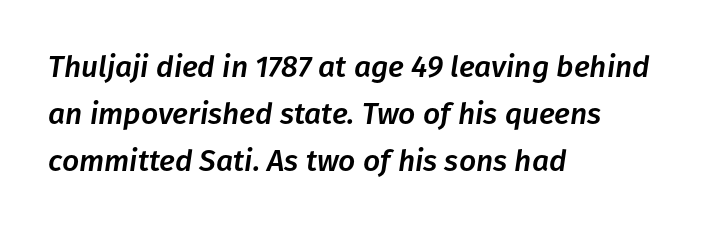
Here the glyphs are tracked normally, forming tight word shapes. No word sits above an underline. All the whitespace from short lines collects on the right. Compared with ordinary roman type, these characters are visibly tilted.
